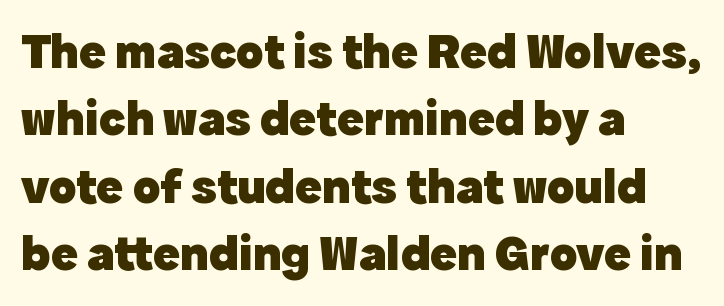
The image shows 50 px heavy sans-serif type, upright; set left-aligned, normal line spacing (1.35x), normal letter spacing, not underlined; a medium x-height.
